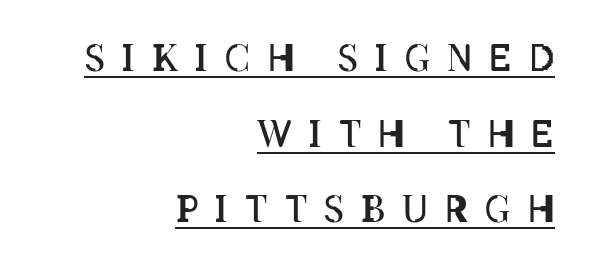
{"italic": "no", "bold": "no", "weight": "regular", "width": "condensed", "stroke_contrast": "low", "x_height": "large", "monospaced": "no", "underline": "yes", "align": "right", "line_spacing": "loose", "line_spacing_ratio": 2.1, "letter_spacing": "wide", "letter_spacing_em": 0.48, "glyph_px": 36}
